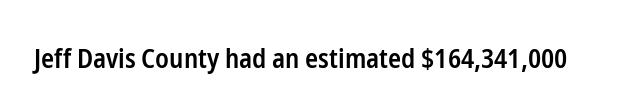
Honestly, the letter spacing is just normal — you wouldn't notice it. Only glyphs here, with clear space below each row. The typography opts for an upright posture over an oblique one. Set as a demibold, roughly 600 on the weight scale.
